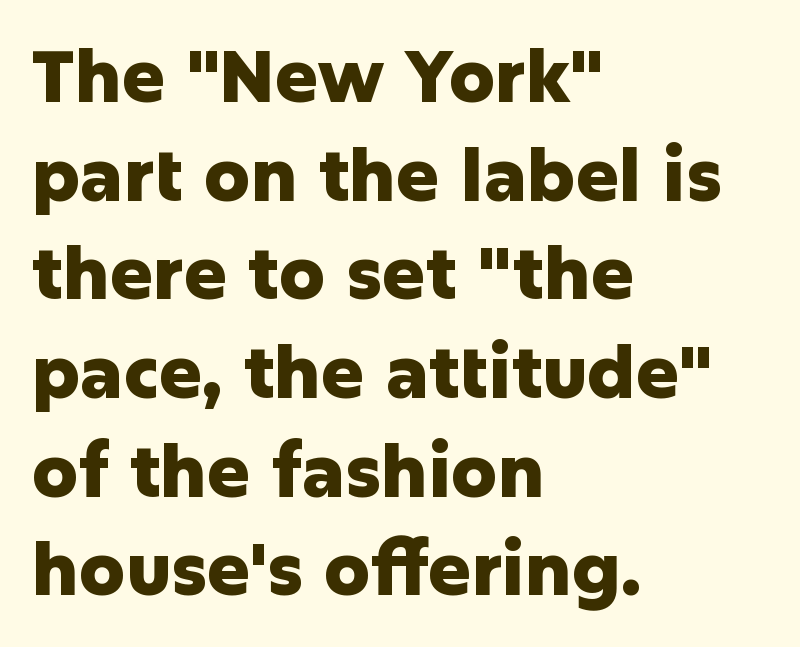
Descender tails drop into unmarked territory. Here the designer chose a conventional face with non-uniform glyph widths. Reading down the column, the eye jumps a familiar distance to each next line. In terms of posture, this sample is upright.
